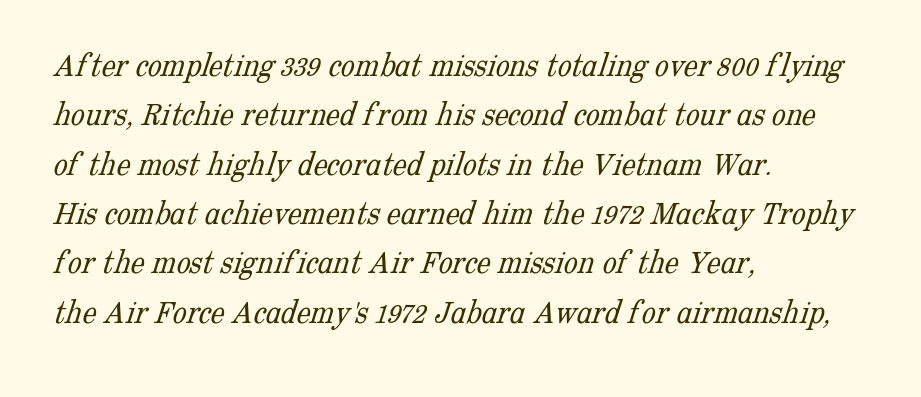
Q: Is the text bold? A: No.
Q: Is the typeface a serif or a sans-serif typeface? A: Serif.
Q: Is the text underlined? A: No.
Q: How is the paragraph aligned? A: Left-aligned.
Q: Is the spacing between letters normal or unusually wide? A: Normal.
Q: Is the spacing between lines tight, normal or loose? A: Normal.
Q: Width (condensed, normal, or wide)? A: Normal.
Q: Stroke contrast? A: Low.
Q: x-height? A: Medium.
Q: Monospaced? A: No.
